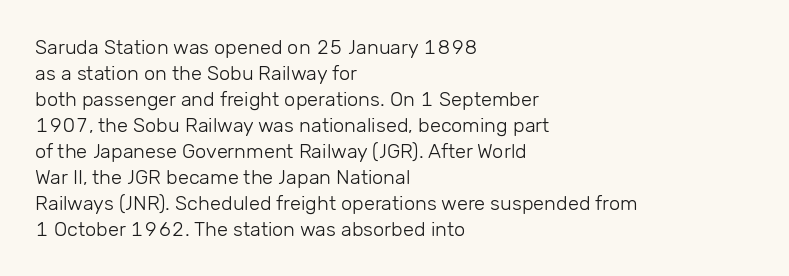
The image shows 20 px text type, upright; set left-aligned, normal line spacing (1.3x), normal letter spacing, not underlined.
